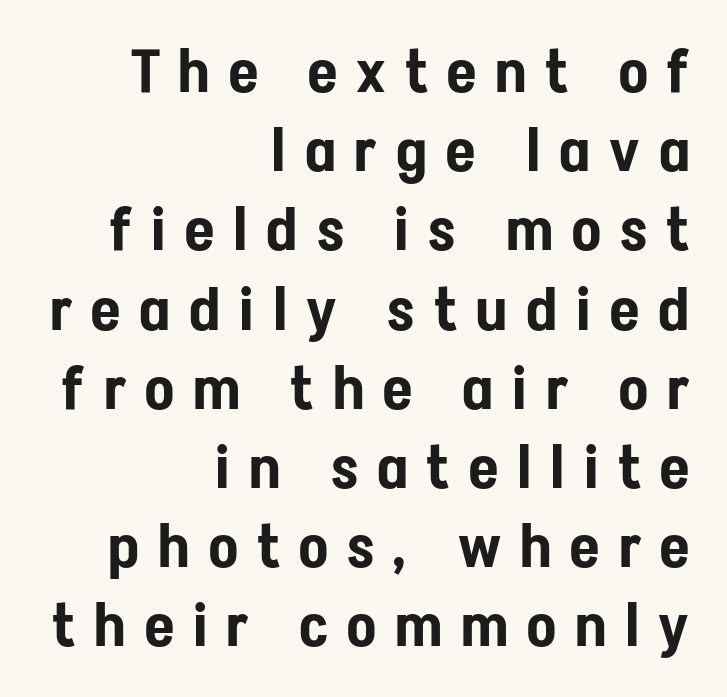
Q: Is the text italic (slanted)? A: No, it is upright.
Q: Is the typeface a serif or a sans-serif typeface? A: Sans-serif.
Q: Is the text underlined? A: No.
Q: How is the paragraph aligned? A: Right-aligned.
Q: Is the spacing between letters normal or unusually wide? A: Unusually wide.
Q: Is the spacing between lines tight, normal or loose? A: Normal.
Q: Width (condensed, normal, or wide)? A: Condensed.
Q: Stroke contrast? A: Low.
Q: x-height? A: Medium.
Q: Monospaced? A: No.
